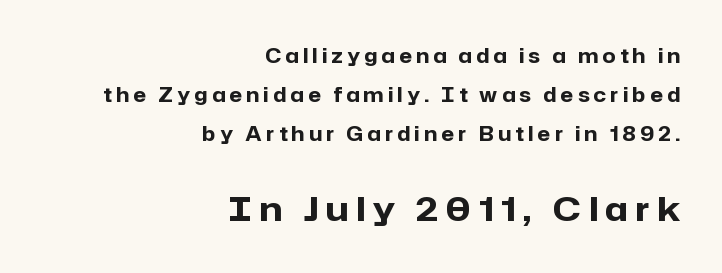
Q: Is the text bold? A: Yes.
Q: Is the text italic (slanted)? A: No, it is upright.
Q: Is the typeface a serif or a sans-serif typeface? A: Sans-serif.
Q: Is the text underlined? A: No.
Q: How is the paragraph aligned? A: Right-aligned.
Q: Is the spacing between letters normal or unusually wide? A: Unusually wide.
Q: Is the spacing between lines tight, normal or loose? A: Loose.
Q: Which block of text is set in a larger size, the first (top) or the second (bottom)? A: The second (bottom) one.
Q: Width (condensed, normal, or wide)? A: Normal.
Q: Stroke contrast? A: Low.
Q: x-height? A: Medium.
Q: Monospaced? A: No.
